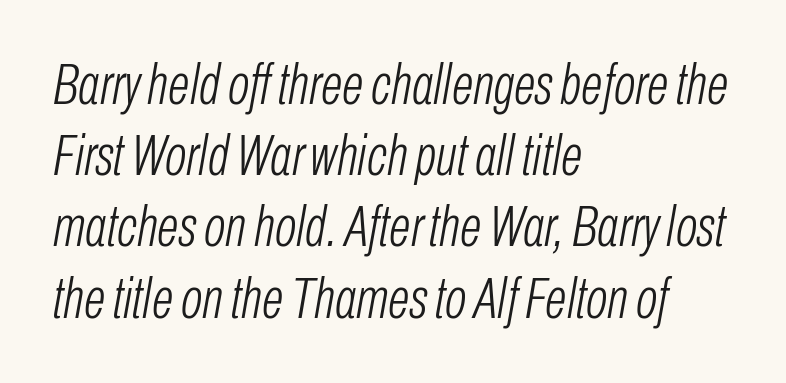
Q: Is the text bold? A: No.
Q: Is the text italic (slanted)? A: Yes, it leans right by about 10 degrees.
Q: Is the text underlined? A: No.
Q: How is the paragraph aligned? A: Left-aligned.
Q: Is the spacing between letters normal or unusually wide? A: Normal.
Q: Is the spacing between lines tight, normal or loose? A: Normal.
Q: Width (condensed, normal, or wide)? A: Condensed.
Q: Stroke contrast? A: Low.
Q: x-height? A: Medium.
Q: Monospaced? A: No.
